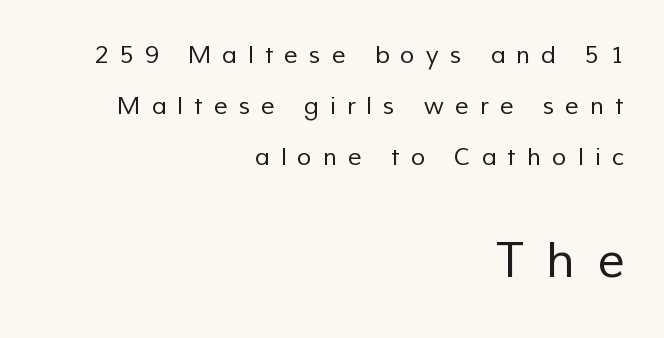
Q: Is the text bold? A: No.
Q: Is the typeface a serif or a sans-serif typeface? A: Sans-serif.
Q: Is the text underlined? A: No.
Q: How is the paragraph aligned? A: Right-aligned.
Q: Is the spacing between letters normal or unusually wide? A: Unusually wide.
Q: Is the spacing between lines tight, normal or loose? A: Loose.
Q: Which block of text is set in a larger size, the first (top) or the second (bottom)? A: The second (bottom) one.
Q: Width (condensed, normal, or wide)? A: Normal.
Q: Stroke contrast? A: Low.
Q: x-height? A: Medium.
Q: Monospaced? A: No.
